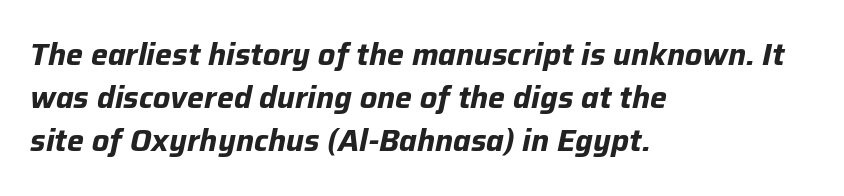
Has an underline been added? It has not. Observe the lean: these are italic letterforms. This rendering uses left alignment, leaving the right contour irregular. The letterforms sit shoulder to shoulder at normal distance. What weight is shown? A full bold with thick strokes.
